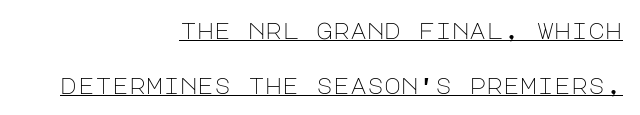
Does extra space separate the letters? No, they use regular spacing. What decoration does the sample have? An underline. Compared with a flush-left layout, this one pins lines to the opposite, right side. The letterforms sit at book weight or below. Posture: vertical. Successive baselines arrive slowly, with a big drop between each.
